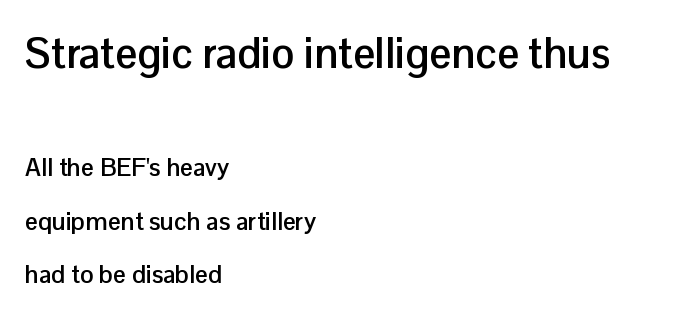
{"serif": "no", "italic": "no", "bold": "yes", "weight": "semibold", "width": "normal", "stroke_contrast": "low", "x_height": "medium", "monospaced": "no", "underline": "no", "align": "left", "line_spacing": "loose", "line_spacing_ratio": 2.14, "letter_spacing": "normal", "letter_spacing_em": 0.0, "larger_block": "first", "size_ratio": 1.72, "glyph_px": 43}
